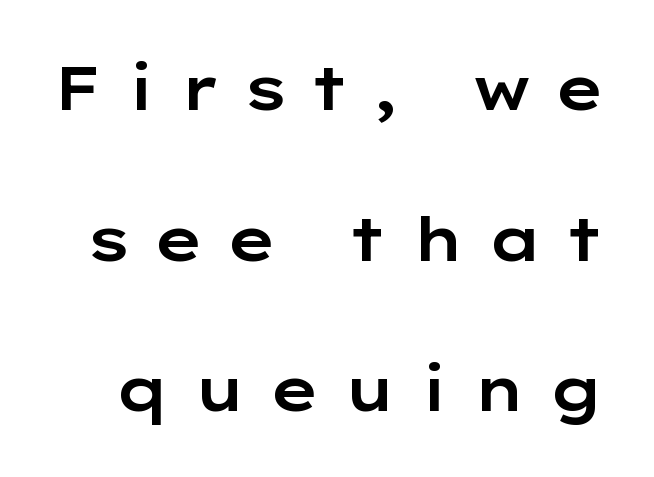
Q: Is the text italic (slanted)? A: No, it is upright.
Q: Is the typeface a serif or a sans-serif typeface? A: Sans-serif.
Q: Is the text underlined? A: No.
Q: Is the spacing between letters normal or unusually wide? A: Unusually wide.
Q: Is the spacing between lines tight, normal or loose? A: Loose.
Q: Width (condensed, normal, or wide)? A: Wide.
Q: Stroke contrast? A: Low.
Q: x-height? A: Medium.
Q: Monospaced? A: No.
